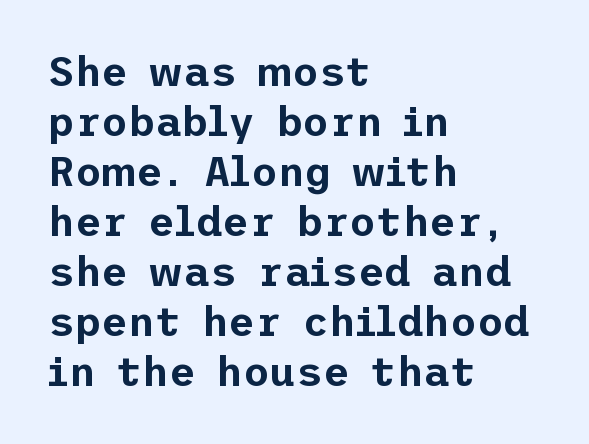
The lines in this sample share a left origin and differ only in where they stop. It's the straight-up-and-down kind of type. Rule under the text: the space is simply empty. This rendering employs a face without finishing strokes, i.e., a sans-serif. Default kerning and tracking; the words read as compact shapes.
